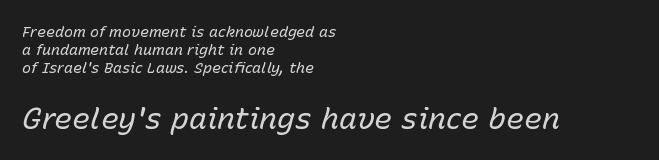
Q: Is the text bold? A: No.
Q: Is the text italic (slanted)? A: Yes, it leans right by about 15 degrees.
Q: Is the text underlined? A: No.
Q: How is the paragraph aligned? A: Left-aligned.
Q: Is the spacing between letters normal or unusually wide? A: Normal.
Q: Which block of text is set in a larger size, the first (top) or the second (bottom)? A: The second (bottom) one.
Q: Width (condensed, normal, or wide)? A: Normal.
Q: Stroke contrast? A: Low.
Q: x-height? A: Medium.
Q: Monospaced? A: No.
